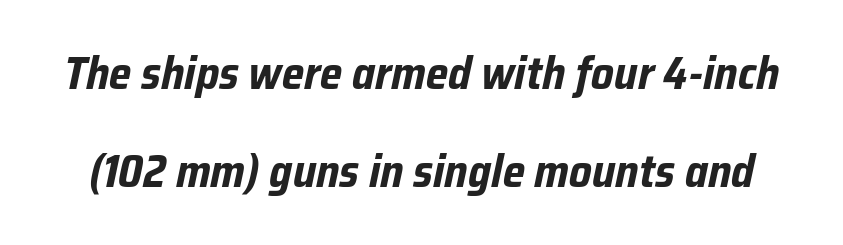
Q: Is the text bold? A: Yes.
Q: Is the text italic (slanted)? A: Yes, it leans right by about 12 degrees.
Q: Is the text underlined? A: No.
Q: Is the spacing between letters normal or unusually wide? A: Normal.
Q: Is the spacing between lines tight, normal or loose? A: Loose.
Q: Width (condensed, normal, or wide)? A: Condensed.
Q: Stroke contrast? A: Low.
Q: x-height? A: Medium.
Q: Monospaced? A: No.
